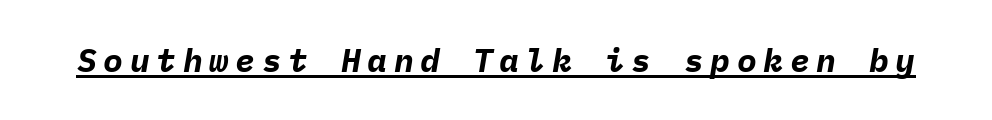
The image shows 33 px bold type, italic (leaning right), monospaced; set unusually wide letter spacing (+0.2 em), underlined; low stroke contrast and a medium x-height.
